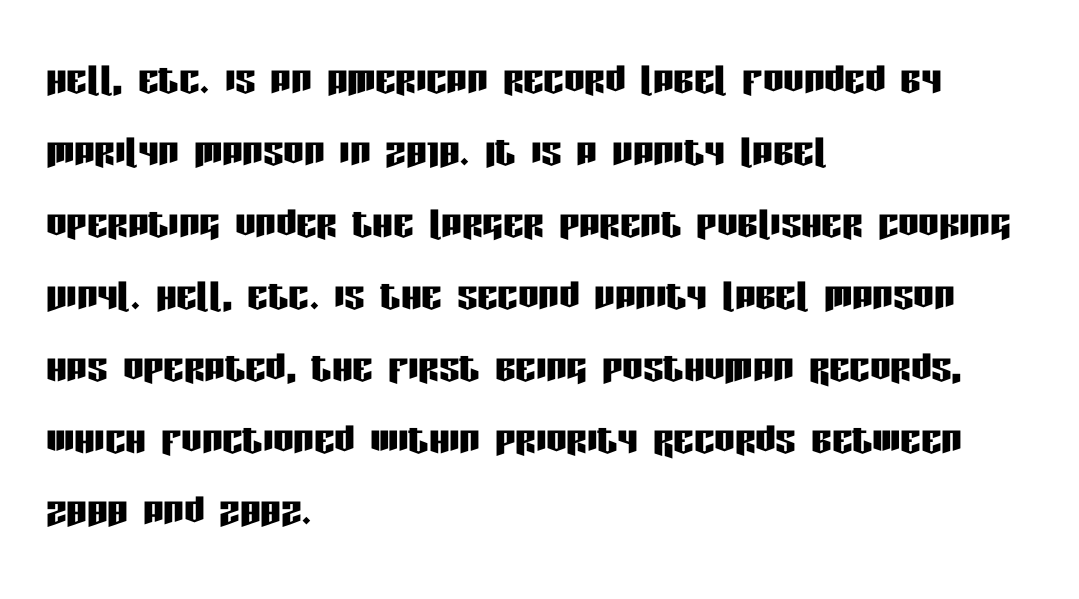
The image shows 51 px condensed sans-serif type, upright; set left-aligned, normal line spacing (1.41x), normal letter spacing, not underlined; low stroke contrast and a large x-height.
